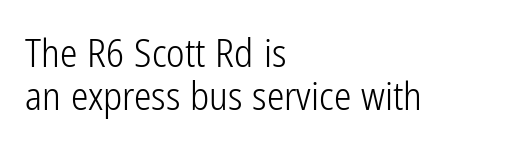
Q: Is the text bold? A: No.
Q: Is the text italic (slanted)? A: No, it is upright.
Q: Is the typeface a serif or a sans-serif typeface? A: Sans-serif.
Q: Is the text underlined? A: No.
Q: How is the paragraph aligned? A: Left-aligned.
Q: Is the spacing between letters normal or unusually wide? A: Normal.
Q: Is the spacing between lines tight, normal or loose? A: Tight.
Q: Width (condensed, normal, or wide)? A: Condensed.
Q: Stroke contrast? A: Low.
Q: x-height? A: Medium.
Q: Monospaced? A: No.
